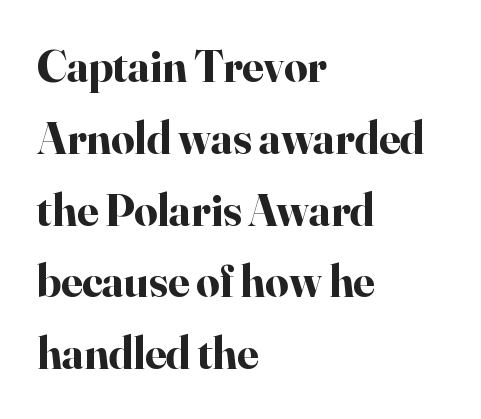
{"serif": "yes", "italic": "no", "bold": "yes", "weight": "bold", "width": "normal", "stroke_contrast": "high", "x_height": "small", "monospaced": "no", "underline": "no", "align": "left", "line_spacing": "normal", "line_spacing_ratio": 1.56, "letter_spacing": "normal", "letter_spacing_em": 0.0, "glyph_px": 46}
